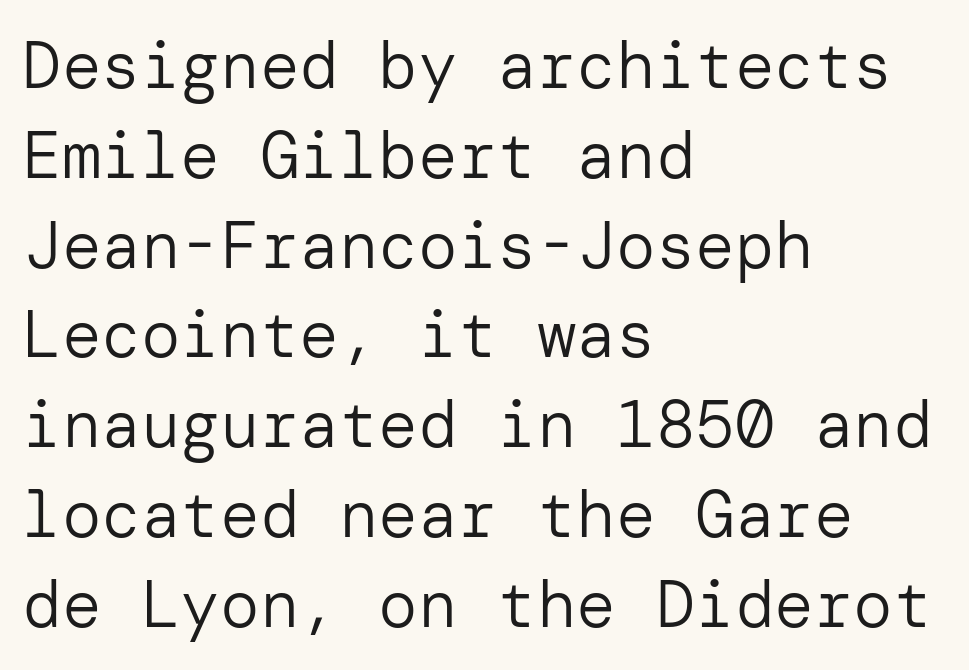
Q: Is the text bold? A: No.
Q: Is the text italic (slanted)? A: No, it is upright.
Q: Is the typeface a serif or a sans-serif typeface? A: Sans-serif.
Q: Is the text underlined? A: No.
Q: How is the paragraph aligned? A: Left-aligned.
Q: Is the spacing between letters normal or unusually wide? A: Normal.
Q: Is the spacing between lines tight, normal or loose? A: Normal.
Q: Width (condensed, normal, or wide)? A: Normal.
Q: Stroke contrast? A: Low.
Q: x-height? A: Medium.
